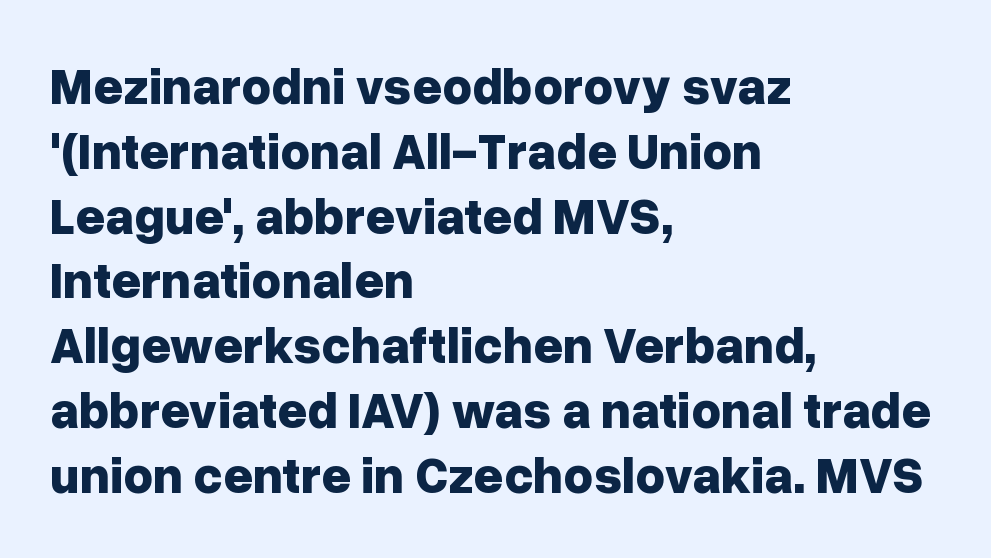
{"serif": "no", "italic": "no", "bold": "yes", "weight": "bold", "width": "normal", "stroke_contrast": "low", "x_height": "medium", "monospaced": "no", "underline": "no", "align": "left", "line_spacing": "normal", "line_spacing_ratio": 1.27, "letter_spacing": "normal", "letter_spacing_em": 0.0, "glyph_px": 51}
